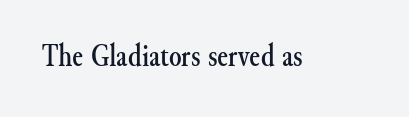
Q: Is the text italic (slanted)? A: No, it is upright.
Q: Is the typeface a serif or a sans-serif typeface? A: Serif.
Q: Is the text underlined? A: No.
Q: Is the spacing between letters normal or unusually wide? A: Normal.
Q: Width (condensed, normal, or wide)? A: Normal.
Q: Stroke contrast? A: Medium.
Q: x-height? A: Small.
Q: Monospaced? A: No.
